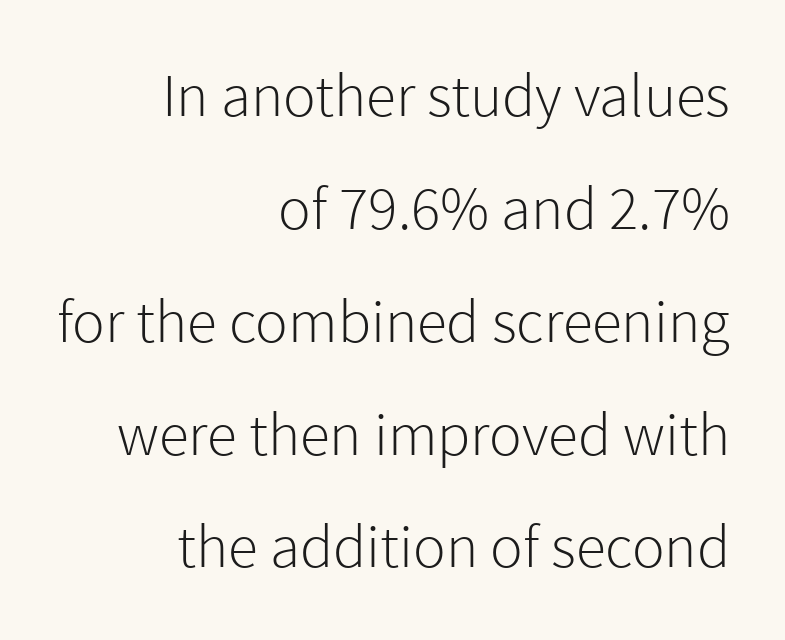
The image shows 61 px light sans-serif type, upright; set right-aligned, line spacing 1.85x, normal letter spacing, not underlined; a medium x-height.
